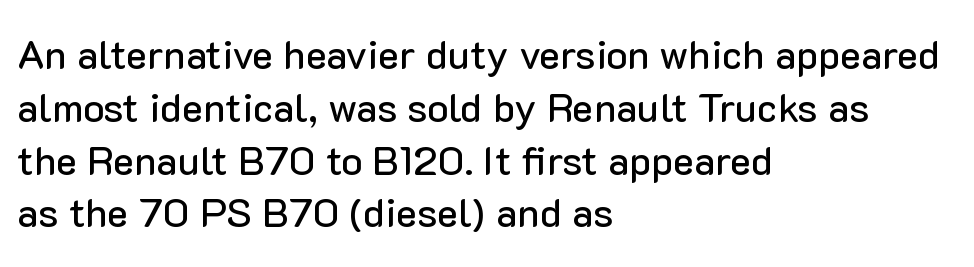
{"serif": "no", "italic": "no", "width": "normal", "stroke_contrast": "low", "x_height": "medium", "monospaced": "no", "underline": "no", "align": "left", "line_spacing": "normal", "line_spacing_ratio": 1.32, "letter_spacing": "normal", "letter_spacing_em": 0.0, "glyph_px": 40}
